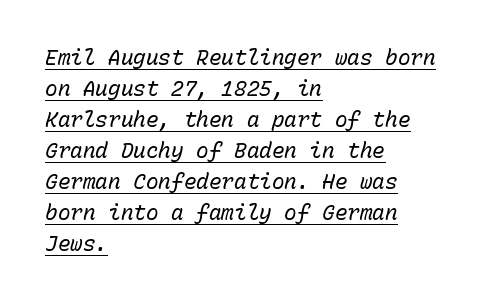
Inter-character spacing is left at the font's built-in metrics. The rendering uses the underline text-decoration. Does the lettering tilt? It does — this is italic. Horizontal bands of white between lines are of average thickness. The ragged edge is on the right, which tells us the setting is flush left. Nothing heavy about these letters — not bold at all.
